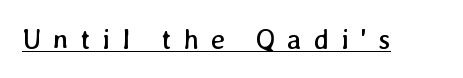
Q: Is the text bold? A: No.
Q: Is the text underlined? A: Yes.
Q: Is the spacing between letters normal or unusually wide? A: Unusually wide.
Q: Width (condensed, normal, or wide)? A: Normal.
Q: Stroke contrast? A: Low.
Q: x-height? A: Medium.
Q: Monospaced? A: No.
